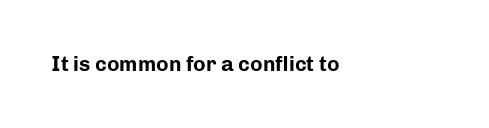
Strokes here are thick enough to call this a true bold. In terms of posture, this sample is upright. Words appear dense and cohesive because spacing is normal. Visually the block forms a straight wall on the left and a jagged coastline on the right. Unmarked baselines from the first word to the last.
